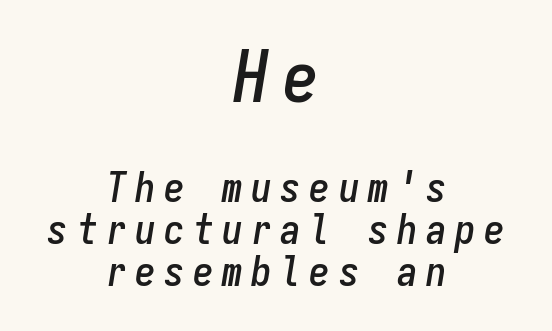
Q: Is the text italic (slanted)? A: Yes, it leans right by about 9 degrees.
Q: Is the text underlined? A: No.
Q: How is the paragraph aligned? A: Centered.
Q: Is the spacing between letters normal or unusually wide? A: Unusually wide.
Q: Is the spacing between lines tight, normal or loose? A: Tight.
Q: Which block of text is set in a larger size, the first (top) or the second (bottom)? A: The first (top) one.
Q: Width (condensed, normal, or wide)? A: Condensed.
Q: Stroke contrast? A: Low.
Q: x-height? A: Medium.
Q: Monospaced? A: Yes.
